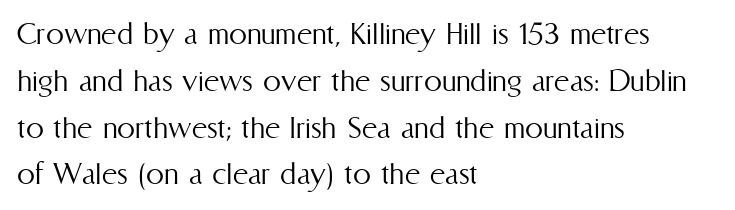
Q: Is the text bold? A: No.
Q: Is the text italic (slanted)? A: No, it is upright.
Q: Is the text underlined? A: No.
Q: How is the paragraph aligned? A: Left-aligned.
Q: Is the spacing between letters normal or unusually wide? A: Normal.
Q: Is the spacing between lines tight, normal or loose? A: Normal.
Q: Width (condensed, normal, or wide)? A: Condensed.
Q: Stroke contrast? A: Medium.
Q: x-height? A: Medium.
Q: Monospaced? A: No.
